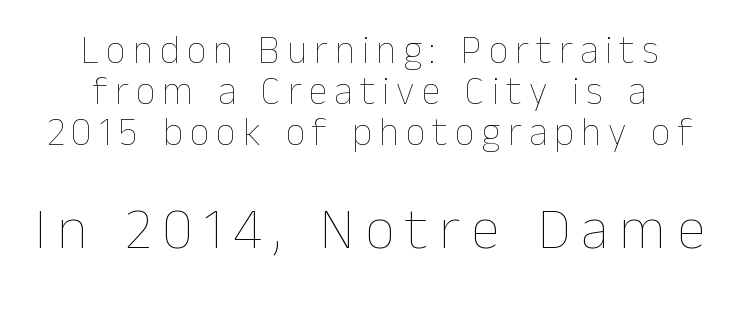
{"italic": "no", "bold": "no", "weight": "thin", "width": "normal", "stroke_contrast": "low", "x_height": "medium", "monospaced": "no", "underline": "no", "line_spacing": "tight", "line_spacing_ratio": 1.05, "larger_block": "second", "size_ratio": 1.51, "glyph_px": 59}
